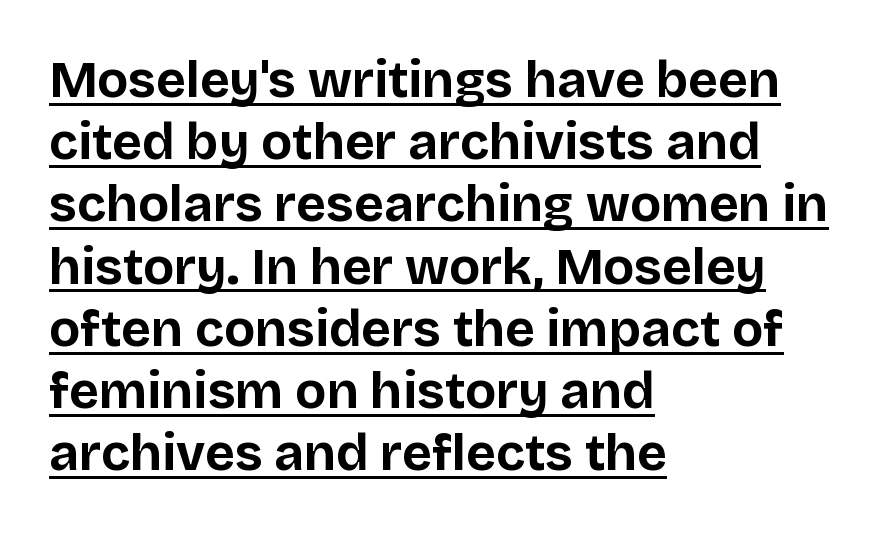
Each letter keeps its own natural width here, so spacing adapts to shape. Ordinary non-slanted type is in use. Compared with an ordinary text face, these strokes are far heavier — a full bold. A typographer would call this underscored text.
